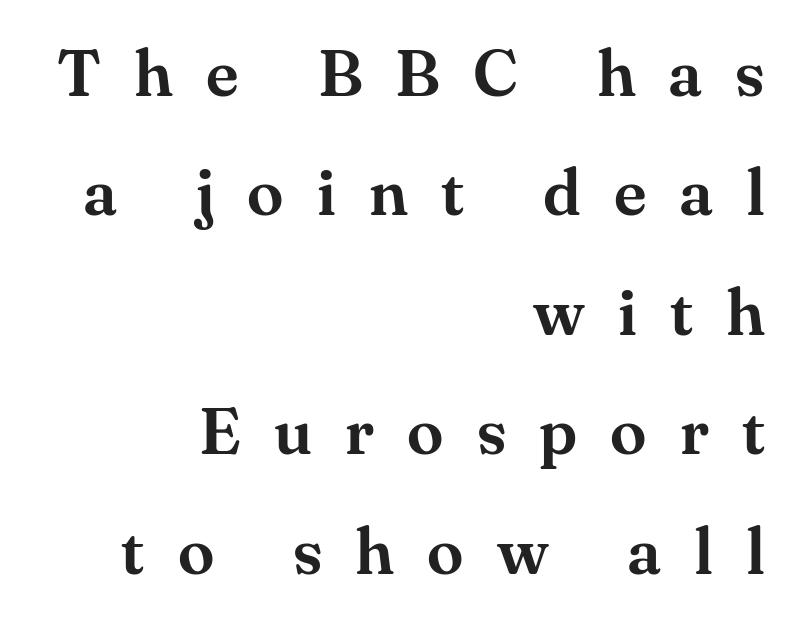
Q: Is the text italic (slanted)? A: No, it is upright.
Q: Is the typeface a serif or a sans-serif typeface? A: Serif.
Q: Is the text underlined? A: No.
Q: How is the paragraph aligned? A: Right-aligned.
Q: Is the spacing between letters normal or unusually wide? A: Unusually wide.
Q: Width (condensed, normal, or wide)? A: Normal.
Q: Stroke contrast? A: Medium.
Q: x-height? A: Small.
Q: Monospaced? A: No.
